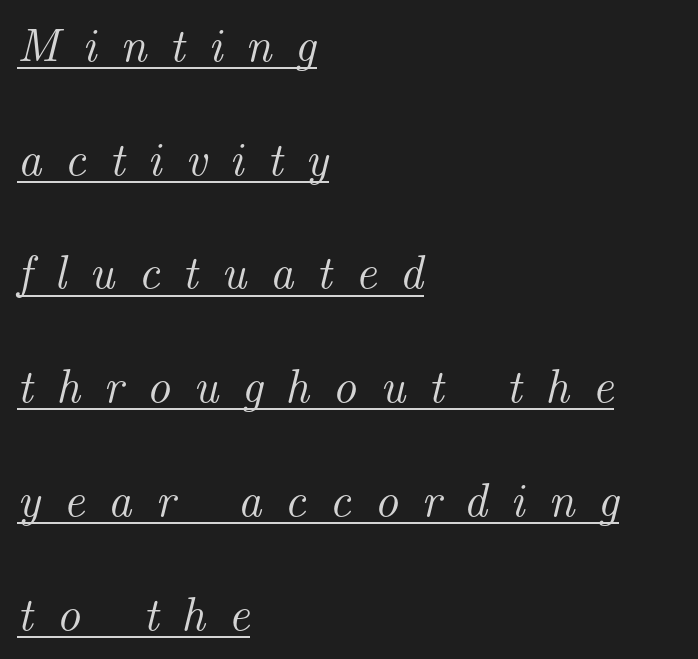
Typeset ragged right — the left edge is the straight one. You could not count columns in this text — the font is proportionally spaced. Loose tracking; the words dissolve into strings of separated letters. Yep, that's italic — everything's leaning. This is underlined copy, the kind a proofreader might mark for attention.
